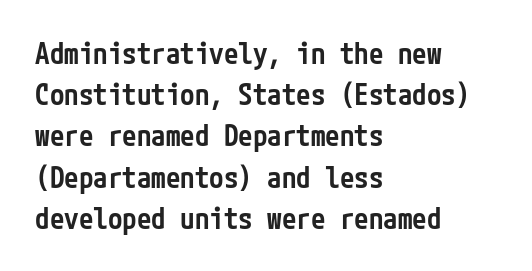
Q: Is the text bold? A: Semi-bold.
Q: Is the text italic (slanted)? A: No, it is upright.
Q: Is the typeface a serif or a sans-serif typeface? A: Sans-serif.
Q: Is the text underlined? A: No.
Q: How is the paragraph aligned? A: Left-aligned.
Q: Is the spacing between letters normal or unusually wide? A: Normal.
Q: Is the spacing between lines tight, normal or loose? A: Normal.
Q: Width (condensed, normal, or wide)? A: Condensed.
Q: Stroke contrast? A: Low.
Q: x-height? A: Medium.
